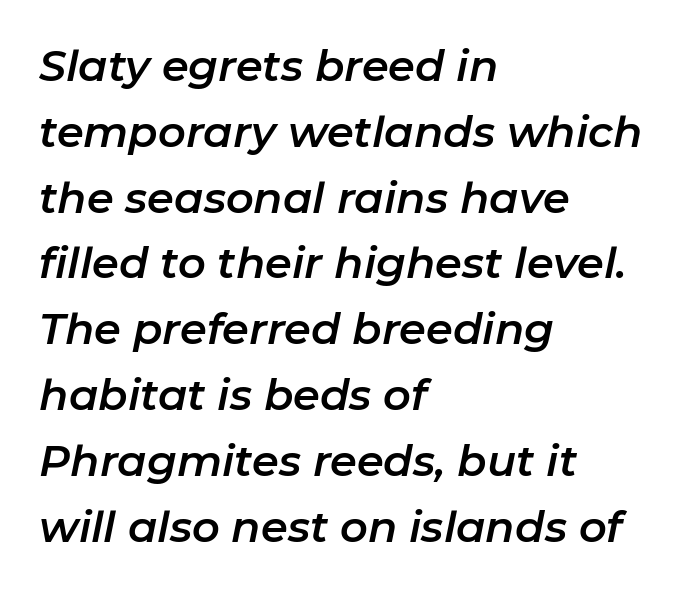
{"italic": "yes", "lean": "right", "slant_degrees": 11, "width": "normal", "stroke_contrast": "low", "x_height": "medium", "monospaced": "no", "underline": "no", "align": "left", "line_spacing": "normal", "line_spacing_ratio": 1.53, "letter_spacing": "normal", "letter_spacing_em": 0.0, "glyph_px": 43}
